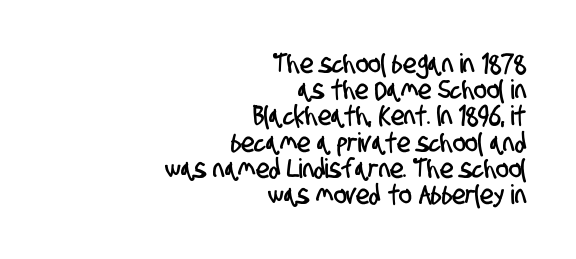
The image shows 27 px text type; set right-aligned, tight line spacing (0.97x), normal letter spacing, not underlined.
